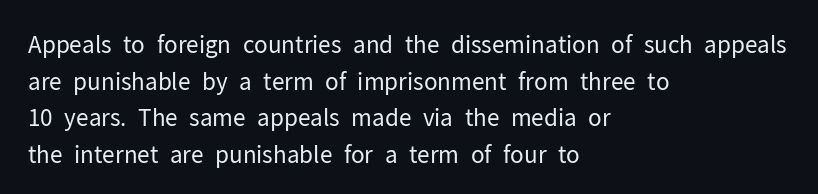
{"italic": "no", "bold": "no", "underline": "no", "align": "left", "line_spacing": "normal", "line_spacing_ratio": 1.59, "letter_spacing": "normal", "letter_spacing_em": 0.0, "glyph_px": 23}
